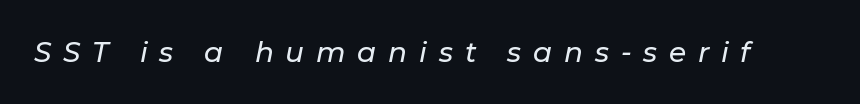
The image shows 28 px text type, italic (leaning right); set unusually wide letter spacing (+0.42 em), not underlined; low stroke contrast and a medium x-height.
